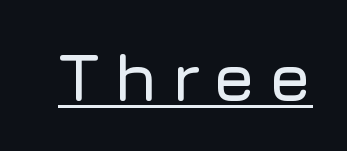
These lines are rendered in a variable-pitch font. Glance below the letters and you will spot a drawn line. Nope, not italic — everything's standing straight. The face used here is a sans, in the tradition of grotesques and geometrics.
